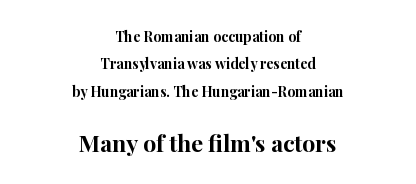
The image shows 23 px bold type, upright; set centered, loose line spacing (1.96x), normal letter spacing, not underlined; the second (bottom) block is 1.64x larger.
